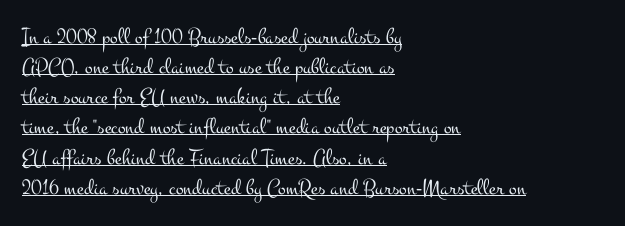
Q: Is the text bold? A: No.
Q: Is the text italic (slanted)? A: Yes.
Q: Is the text underlined? A: Yes.
Q: How is the paragraph aligned? A: Left-aligned.
Q: Is the spacing between letters normal or unusually wide? A: Normal.
Q: Is the spacing between lines tight, normal or loose? A: Normal.
